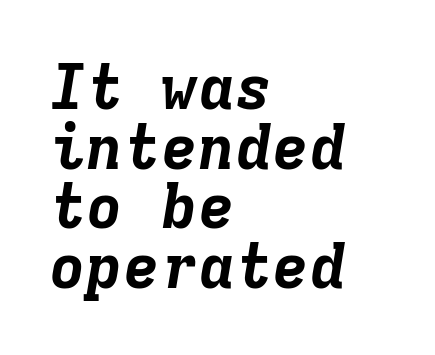
The image shows 62 px bold type, italic (leaning right), monospaced; set left-aligned, tight line spacing (0.96x), normal letter spacing, not underlined; low stroke contrast and a medium x-height.
